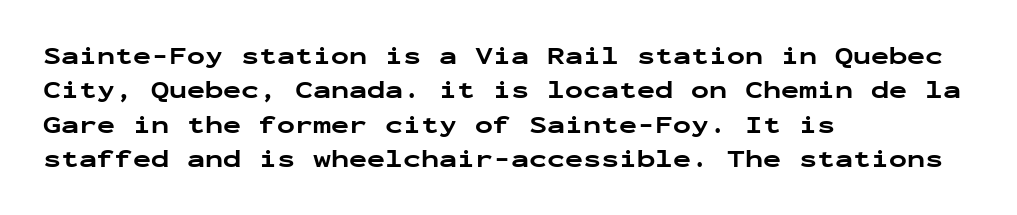
The image shows 24 px bold type, upright; set left-aligned, normal line spacing (1.43x), normal letter spacing, not underlined.
